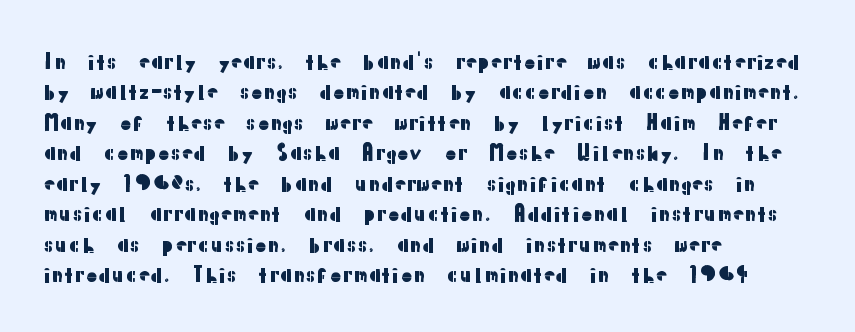
The image shows 21 px text type, upright; set left-aligned, normal line spacing (1.45x), normal letter spacing, not underlined.
